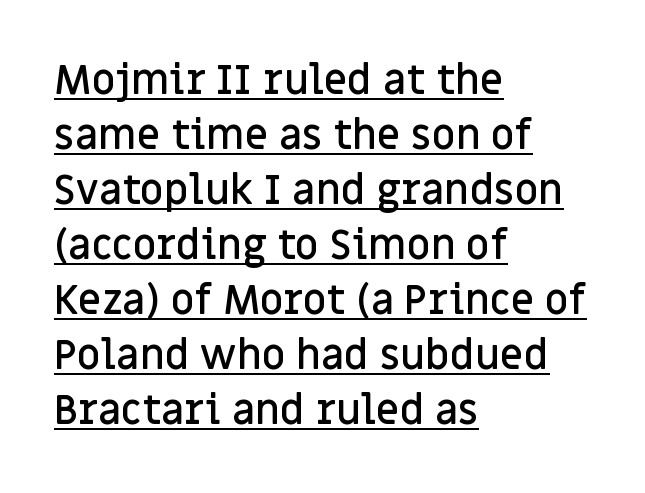
The image shows 41 px semibold sans-serif type, upright; set left-aligned, normal line spacing (1.34x), normal letter spacing, underlined; low stroke contrast and a large x-height.
